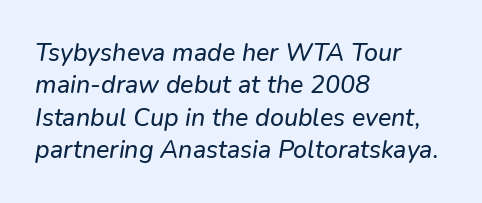
The passage shown is not underscored anywhere. The passage is arranged the way most books set body copy — flush left. Normally led — the rows are evenly, conventionally spaced. How are the letters spaced? Ordinarily, with no added tracking.
